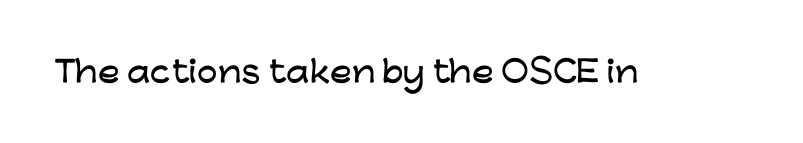
Plain, unruled lines of type. The face used here is proportionally spaced, like ordinary book or web type. Regarding serifs, this sample does without them. This rendering leaves character spacing at its baseline value.
